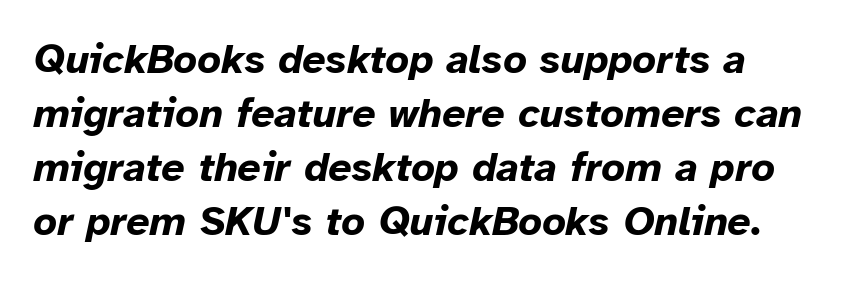
The image shows 41 px bold type, italic (leaning right); set normal line spacing (1.32x), normal letter spacing, not underlined; low stroke contrast and a medium x-height.
